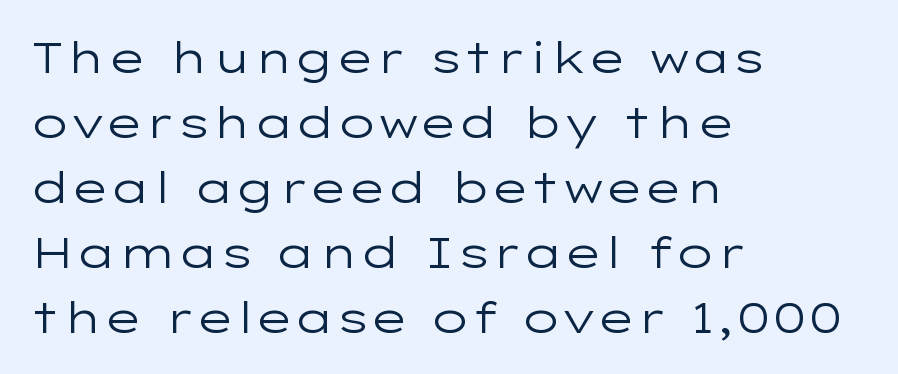
{"serif": "no", "italic": "no", "bold": "no", "weight": "regular", "width": "wide", "stroke_contrast": "low", "x_height": "medium", "monospaced": "no", "underline": "no", "align": "left", "line_spacing": "normal", "line_spacing_ratio": 1.51, "letter_spacing": "normal", "letter_spacing_em": 0.0, "glyph_px": 43}
